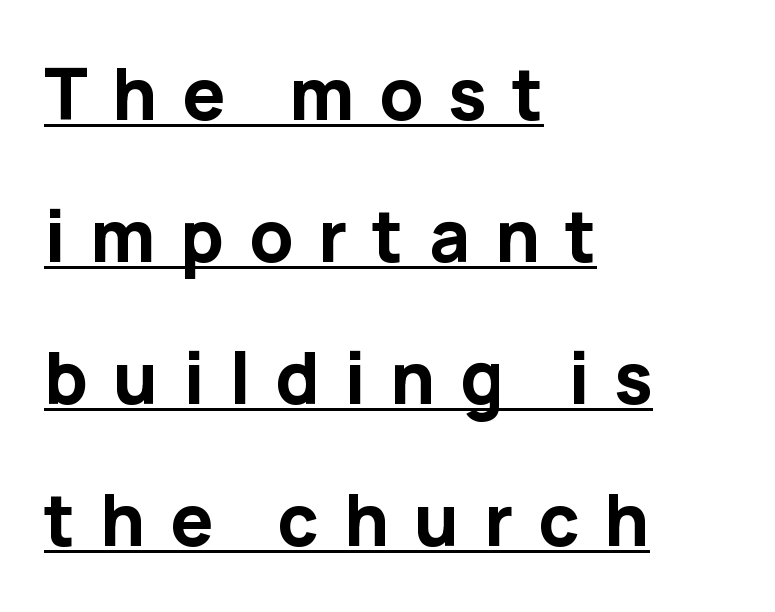
The image shows 71 px bold sans-serif type, upright; set left-aligned, loose line spacing (2.0x), unusually wide letter spacing (+0.35 em), underlined; low stroke contrast and a medium x-height.
